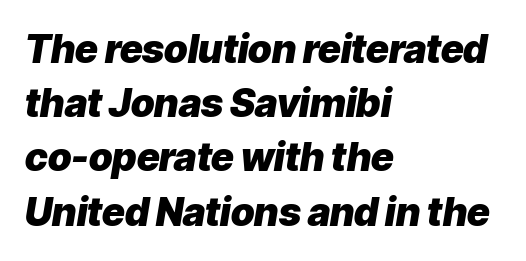
{"italic": "yes", "lean": "right", "slant_degrees": 9, "bold": "yes", "weight": "heavy", "width": "normal", "stroke_contrast": "low", "x_height": "medium", "monospaced": "no", "underline": "no", "align": "left", "line_spacing": "normal", "line_spacing_ratio": 1.39, "letter_spacing": "normal", "letter_spacing_em": 0.0, "glyph_px": 39}
